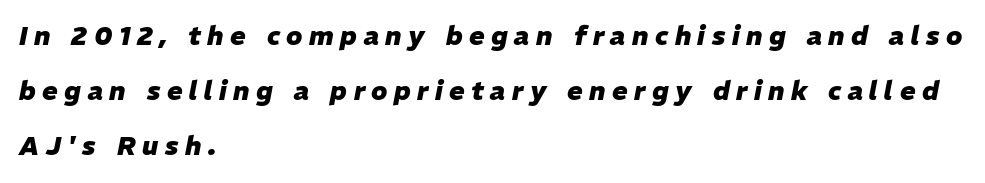
The image shows 26 px bold type, italic (leaning right); set left-aligned, loose line spacing (2.12x), unusually wide letter spacing (+0.25 em), not underlined.
